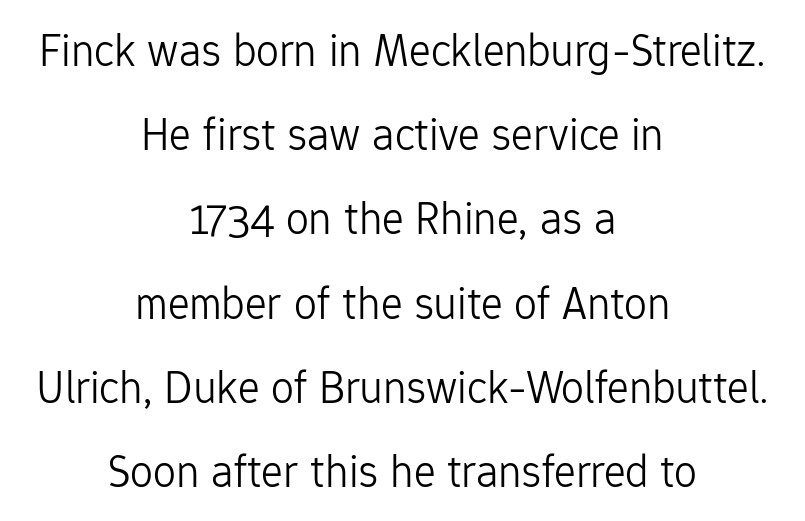
Q: Is the text bold? A: No.
Q: Is the text italic (slanted)? A: No, it is upright.
Q: Is the typeface a serif or a sans-serif typeface? A: Sans-serif.
Q: Is the text underlined? A: No.
Q: How is the paragraph aligned? A: Centered.
Q: Is the spacing between letters normal or unusually wide? A: Normal.
Q: Width (condensed, normal, or wide)? A: Normal.
Q: Stroke contrast? A: Low.
Q: x-height? A: Medium.
Q: Monospaced? A: No.
